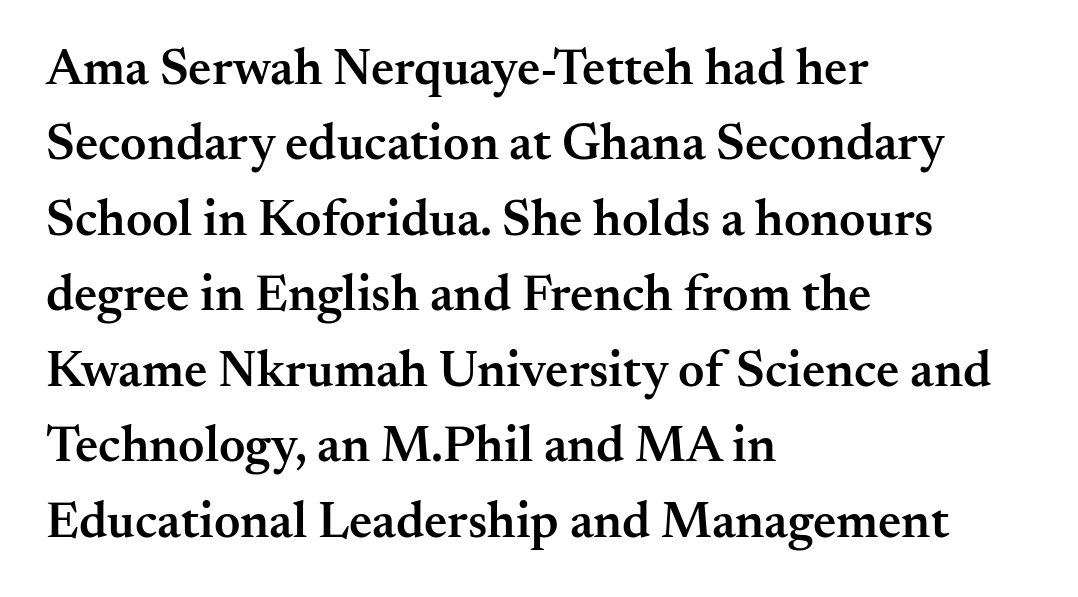
{"serif": "yes", "italic": "no", "bold": "semi", "weight": "semibold", "width": "normal", "stroke_contrast": "medium", "x_height": "small", "monospaced": "no", "underline": "no", "align": "left", "line_spacing": "normal", "line_spacing_ratio": 1.48, "letter_spacing": "normal", "letter_spacing_em": 0.0, "glyph_px": 51}
